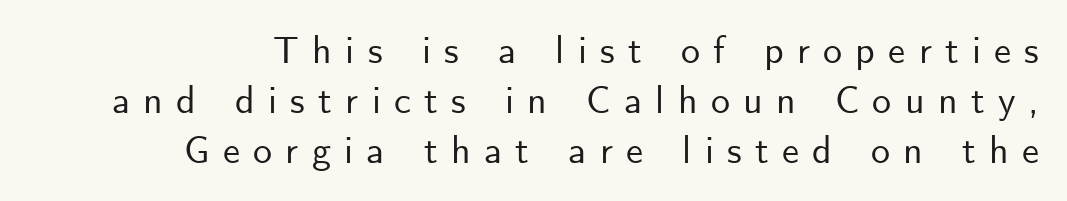
{"serif": "no", "italic": "no", "width": "normal", "stroke_contrast": "low", "x_height": "small", "monospaced": "no", "underline": "no", "align": "right", "line_spacing": "normal", "line_spacing_ratio": 1.31, "letter_spacing": "wide", "letter_spacing_em": 0.35, "glyph_px": 38}
